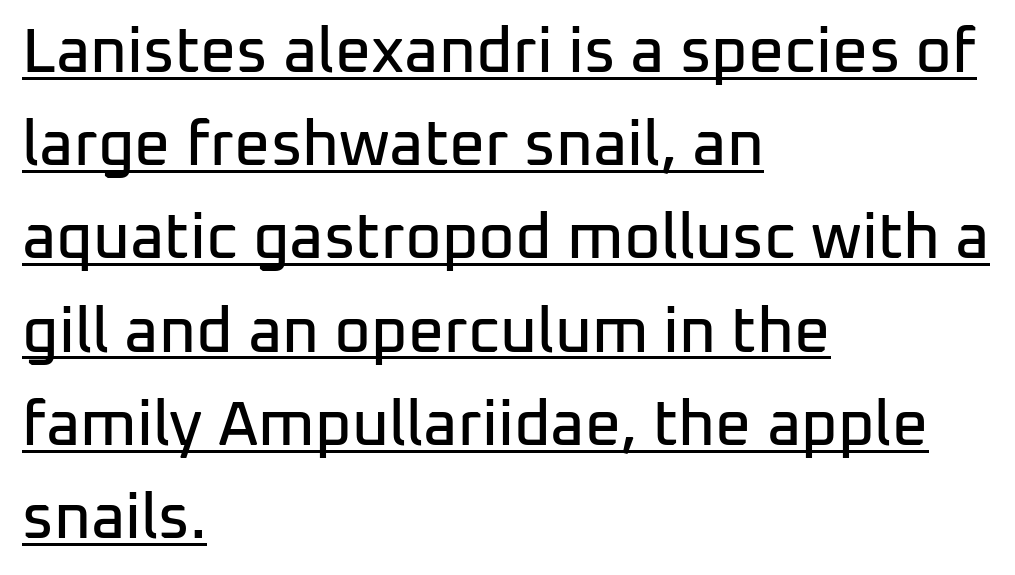
{"serif": "no", "italic": "no", "width": "normal", "stroke_contrast": "low", "x_height": "medium", "monospaced": "no", "underline": "yes", "align": "left", "line_spacing": "normal", "line_spacing_ratio": 1.48, "letter_spacing": "normal", "letter_spacing_em": 0.0, "glyph_px": 63}
